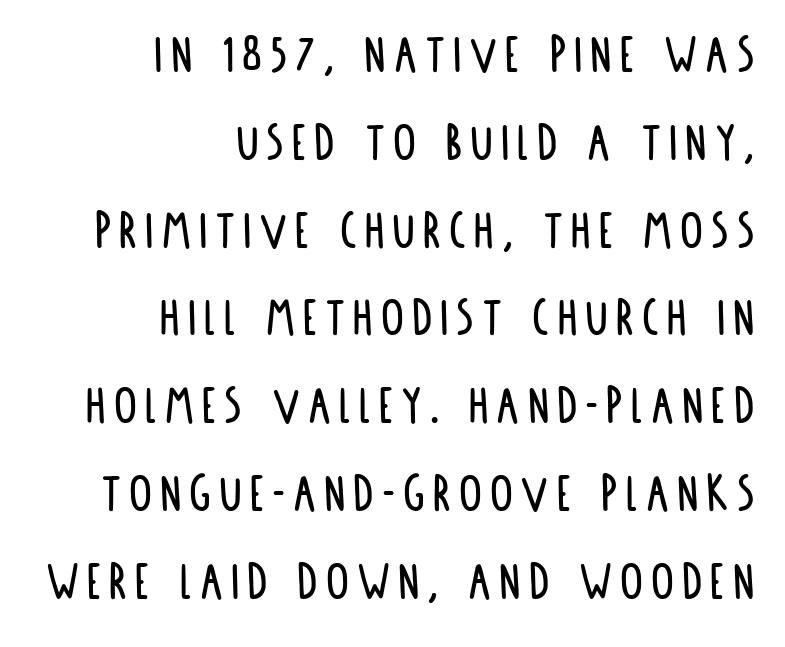
The image shows 57 px condensed sans-serif type, upright; set right-aligned, normal line spacing (1.54x), not underlined; low stroke contrast and a large x-height.
